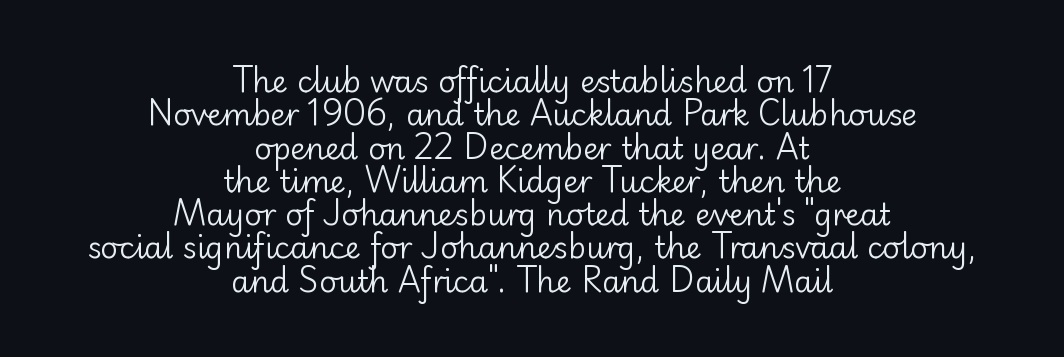
Q: Is the text bold? A: No.
Q: Is the text italic (slanted)? A: No, it is upright.
Q: Is the typeface a serif or a sans-serif typeface? A: Sans-serif.
Q: Is the text underlined? A: No.
Q: How is the paragraph aligned? A: Centered.
Q: Is the spacing between letters normal or unusually wide? A: Normal.
Q: Is the spacing between lines tight, normal or loose? A: Tight.
Q: Width (condensed, normal, or wide)? A: Normal.
Q: Stroke contrast? A: Low.
Q: x-height? A: Small.
Q: Monospaced? A: No.
